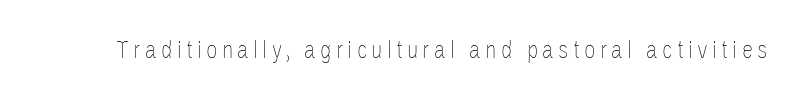
The image shows 25 px text type, upright; set not underlined.
